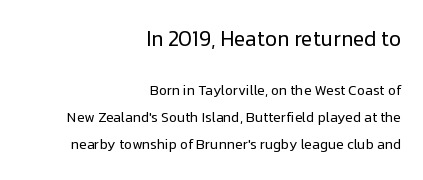
{"italic": "no", "bold": "no", "underline": "no", "align": "right", "line_spacing": "loose", "line_spacing_ratio": 1.93, "letter_spacing": "normal", "letter_spacing_em": 0.0, "larger_block": "first", "size_ratio": 1.5, "glyph_px": 21}
